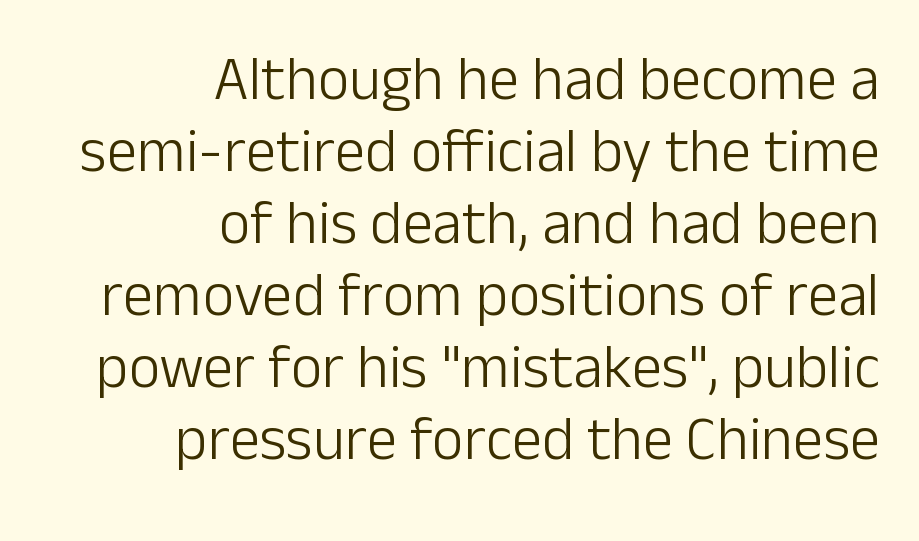
{"serif": "no", "italic": "no", "bold": "no", "weight": "light", "width": "normal", "stroke_contrast": "low", "x_height": "medium", "monospaced": "no", "underline": "no", "align": "right", "line_spacing_ratio": 1.18, "letter_spacing": "normal", "letter_spacing_em": 0.0, "glyph_px": 61}
